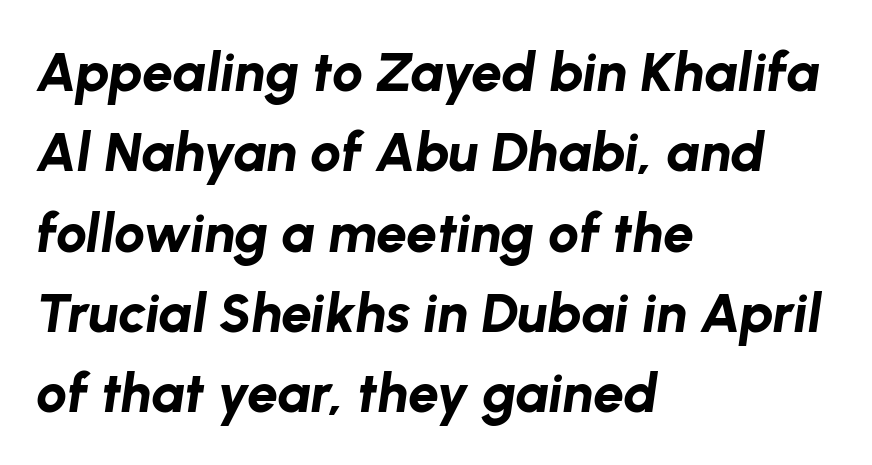
{"italic": "yes", "lean": "right", "slant_degrees": 8, "bold": "yes", "weight": "bold", "width": "normal", "stroke_contrast": "low", "x_height": "medium", "monospaced": "no", "underline": "no", "align": "left", "line_spacing": "normal", "line_spacing_ratio": 1.46, "letter_spacing": "normal", "letter_spacing_em": 0.0, "glyph_px": 55}
